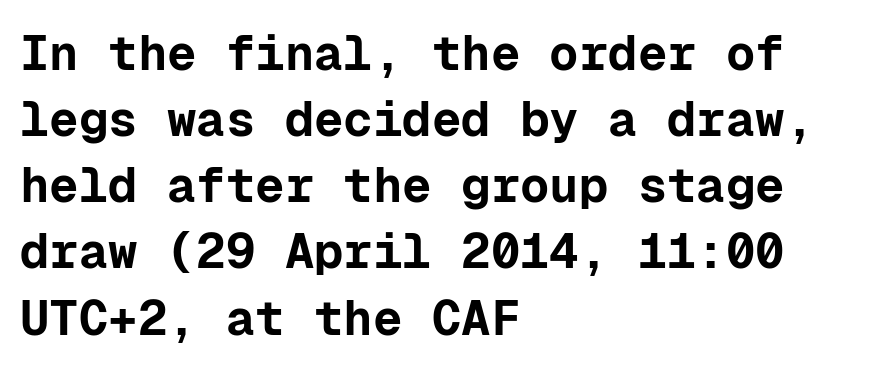
{"serif": "no", "italic": "no", "bold": "yes", "weight": "bold", "width": "normal", "stroke_contrast": "low", "x_height": "medium", "monospaced": "yes", "underline": "no", "align": "left", "line_spacing": "normal", "line_spacing_ratio": 1.35, "letter_spacing": "normal", "letter_spacing_em": 0.0, "glyph_px": 49}
